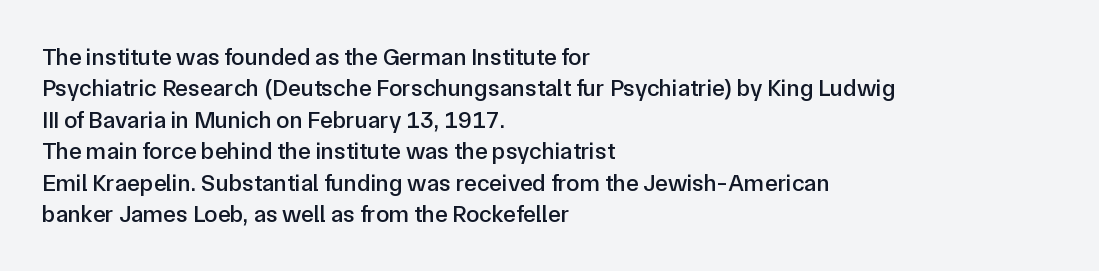
Here the glyphs are tracked normally, forming tight word shapes. Type without underlining. A roman cut, with each character standing at attention. A classic flush-left, rag-right setting is used for this passage.
